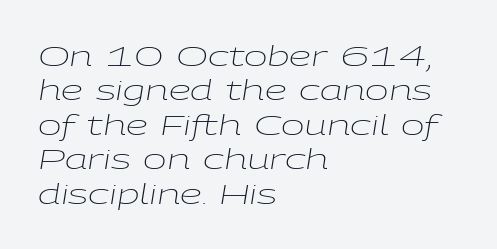
{"italic": "yes", "lean": "right", "slant_degrees": 9, "bold": "no", "weight": "light", "width": "wide", "stroke_contrast": "low", "x_height": "medium", "monospaced": "no", "underline": "no", "align": "left", "line_spacing_ratio": 1.23, "letter_spacing": "normal", "letter_spacing_em": 0.0, "glyph_px": 28}
